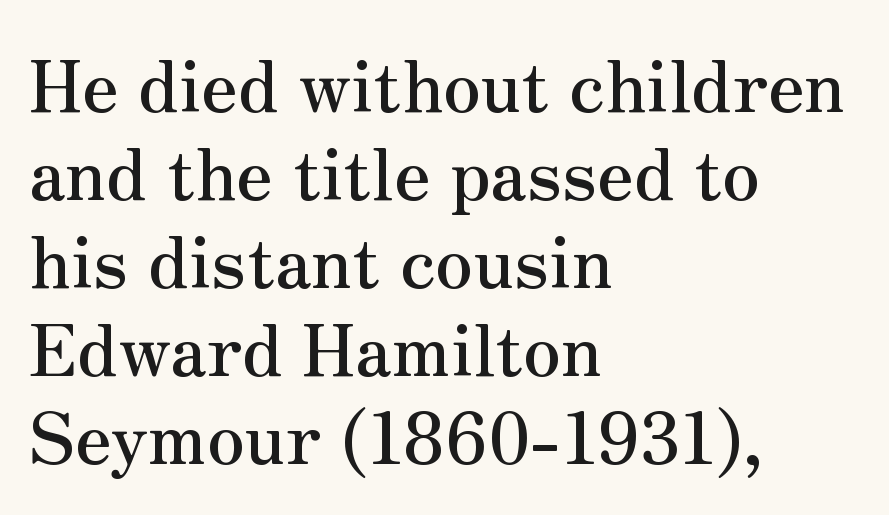
Words float on clear page, feet unadorned. Do the characters align in a grid? No, the font is proportional. A typesetter would call this zero additional tracking. Font category for this specimen: serif. The axis of the letterforms is exactly vertical.
